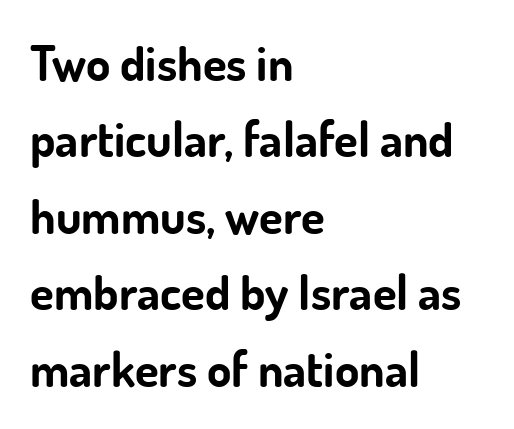
In terms of posture, this sample is upright. Is this a fixed-width face? No — the glyphs have proportional, varying widths. I'd describe the lettering as bold — thick and assertive. The vertical gap from one line to the next is medium. A clean baseline with only descenders dipping below it. The compositor pushed each line to the left boundary.
